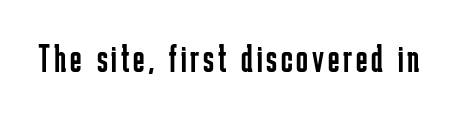
The image shows 39 px regular-weight, condensed sans-serif type, upright; set not underlined; low stroke contrast and a medium x-height.
